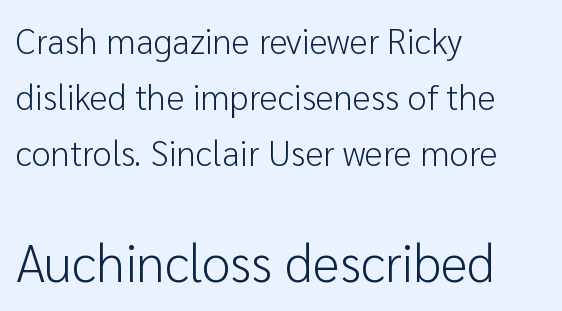
{"serif": "no", "italic": "no", "bold": "no", "weight": "light", "width": "normal", "stroke_contrast": "low", "x_height": "medium", "monospaced": "no", "underline": "no", "align": "left", "line_spacing": "normal", "line_spacing_ratio": 1.6, "letter_spacing": "normal", "letter_spacing_em": 0.0, "larger_block": "second", "size_ratio": 1.49, "glyph_px": 52}
